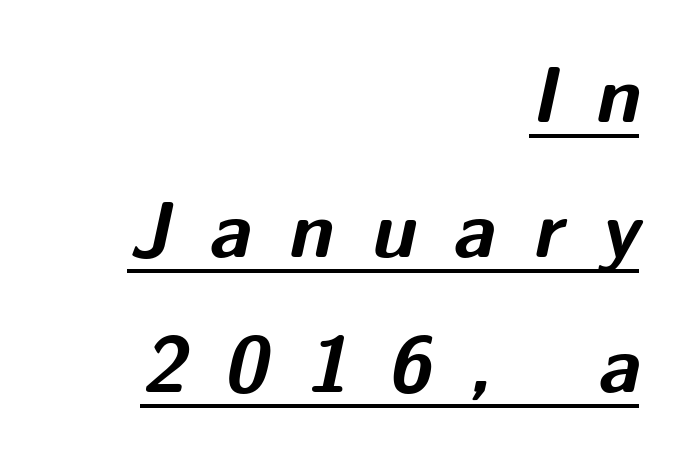
The image shows 80 px bold type, italic (leaning right); set right-aligned, normal line spacing (1.69x), unusually wide letter spacing (+0.47 em), underlined; medium stroke contrast and a medium x-height.
